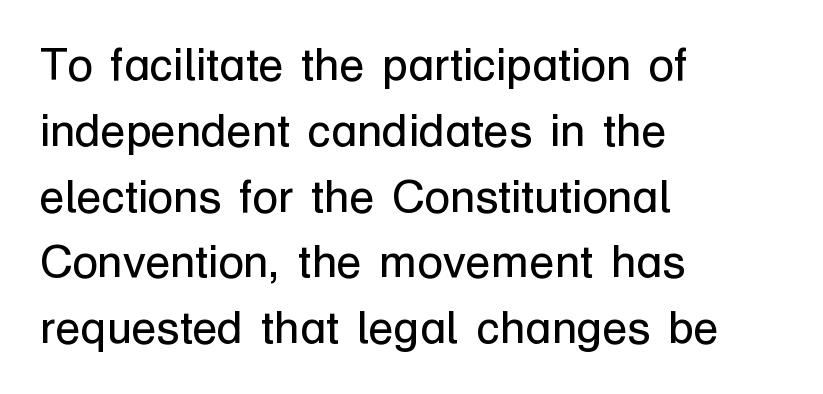
{"serif": "no", "italic": "no", "bold": "no", "weight": "regular", "width": "normal", "stroke_contrast": "low", "x_height": "medium", "monospaced": "no", "underline": "no", "align": "left", "line_spacing": "normal", "line_spacing_ratio": 1.43, "letter_spacing": "normal", "letter_spacing_em": 0.0, "glyph_px": 46}
